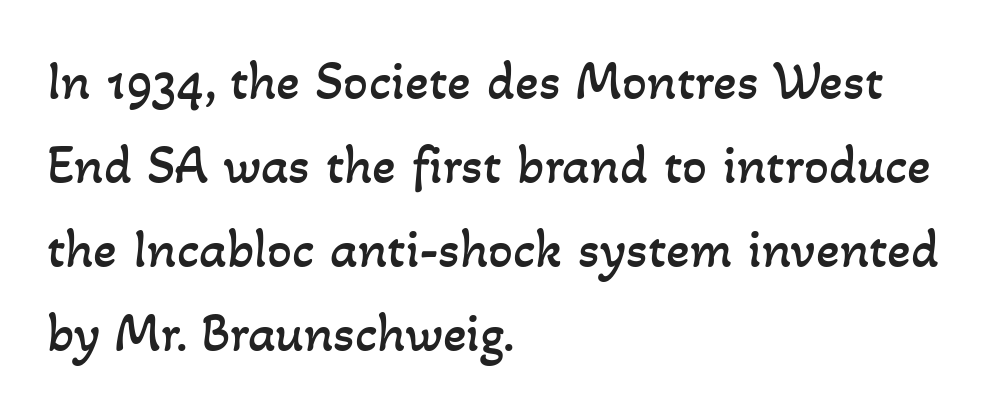
{"bold": "no", "weight": "regular", "width": "normal", "stroke_contrast": "low", "x_height": "small", "monospaced": "no", "underline": "no", "align": "left", "line_spacing": "normal", "line_spacing_ratio": 1.53, "letter_spacing": "normal", "letter_spacing_em": 0.0, "glyph_px": 55}
